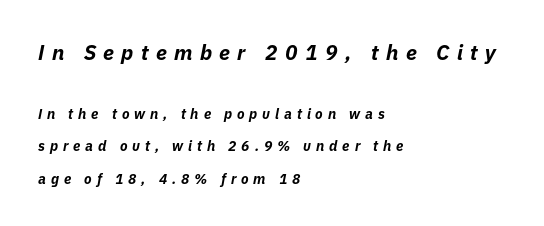
Q: Is the text bold? A: Yes.
Q: Is the text italic (slanted)? A: Yes, it leans right by about 11 degrees.
Q: Is the text underlined? A: No.
Q: How is the paragraph aligned? A: Left-aligned.
Q: Is the spacing between letters normal or unusually wide? A: Unusually wide.
Q: Is the spacing between lines tight, normal or loose? A: Loose.
Q: Which block of text is set in a larger size, the first (top) or the second (bottom)? A: The first (top) one.
